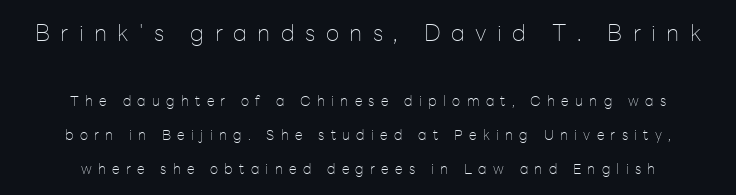
{"italic": "no", "bold": "no", "underline": "no", "align": "center", "line_spacing": "loose", "line_spacing_ratio": 2.45, "letter_spacing": "wide", "letter_spacing_em": 0.45, "larger_block": "first", "size_ratio": 1.64, "glyph_px": 23}
